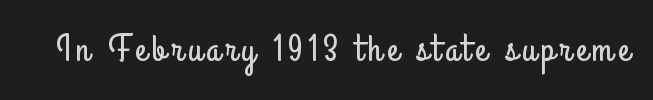
The image shows 38 px condensed sans-serif type; set not underlined; low stroke contrast and a small x-height.
